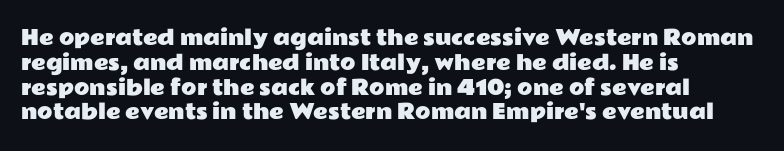
Q: Is the text italic (slanted)? A: No, it is upright.
Q: Is the text underlined? A: No.
Q: How is the paragraph aligned? A: Left-aligned.
Q: Is the spacing between letters normal or unusually wide? A: Normal.
